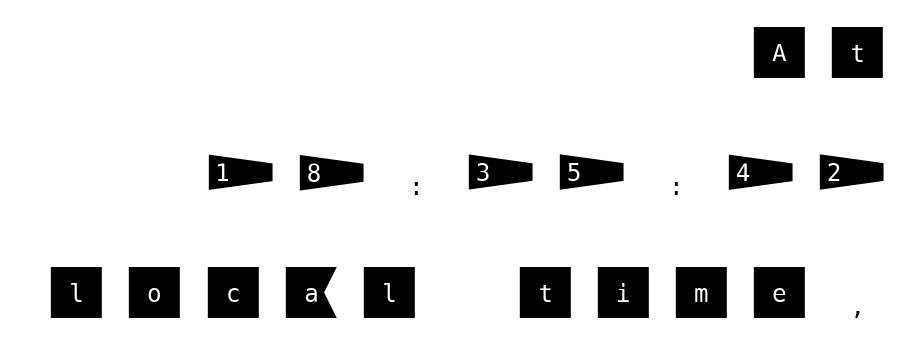
The image shows 58 px sans-serif type, upright; set right-aligned, loose line spacing (2.07x), unusually wide letter spacing (+0.37 em), not underlined; medium stroke contrast and a large x-height.
